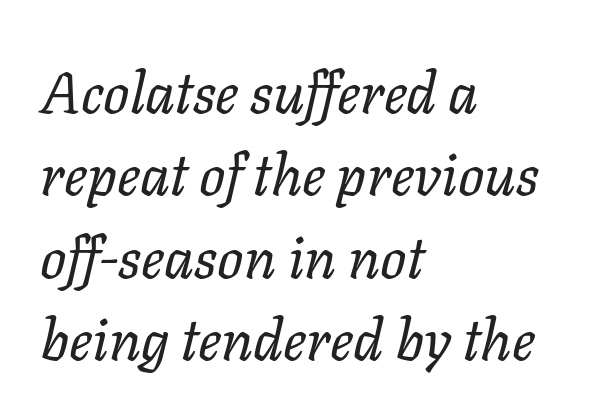
The image shows 58 px regular-weight type, italic (leaning right); set left-aligned, normal line spacing (1.42x), normal letter spacing, not underlined; low stroke contrast and a medium x-height.
